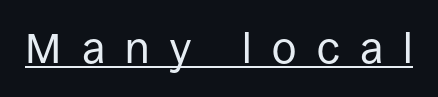
The words here are underlined. The letters carry no serifs — their stems end cleanly without finishing strokes. Words appear elongated and porous because spacing is wide. Posture: upright roman. You could not count columns in this text — the font is proportionally spaced.
